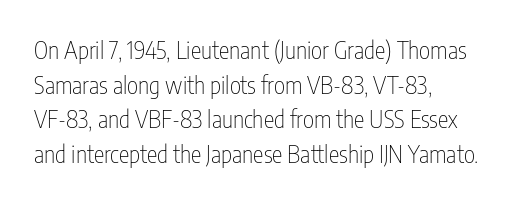
The image shows 24 px text type, upright; set left-aligned, normal line spacing (1.44x), normal letter spacing, not underlined.
